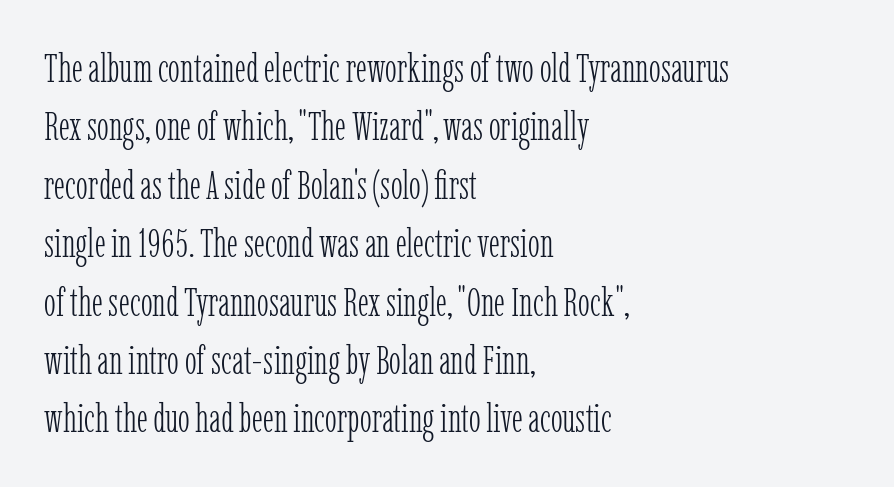
{"serif": "yes", "italic": "no", "bold": "no", "weight": "light", "width": "condensed", "stroke_contrast": "low", "x_height": "medium", "monospaced": "no", "underline": "no", "align": "left", "line_spacing": "normal", "line_spacing_ratio": 1.46, "letter_spacing": "normal", "letter_spacing_em": 0.0, "glyph_px": 40}
